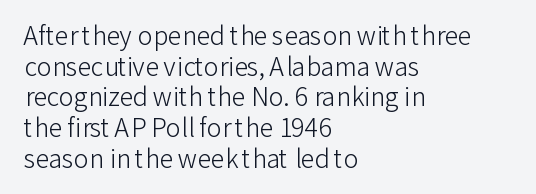
{"italic": "no", "bold": "no", "underline": "no", "align": "left", "line_spacing_ratio": 1.23, "letter_spacing": "normal", "letter_spacing_em": 0.0, "glyph_px": 25}
